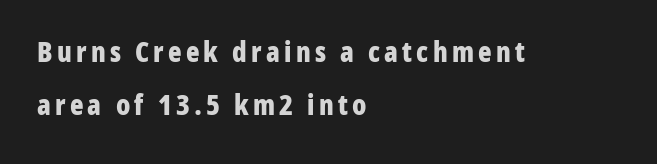
Q: Is the text bold? A: Yes.
Q: Is the text italic (slanted)? A: No, it is upright.
Q: Is the typeface a serif or a sans-serif typeface? A: Sans-serif.
Q: Is the text underlined? A: No.
Q: How is the paragraph aligned? A: Left-aligned.
Q: Is the spacing between lines tight, normal or loose? A: Loose.
Q: Width (condensed, normal, or wide)? A: Condensed.
Q: Stroke contrast? A: Low.
Q: x-height? A: Medium.
Q: Monospaced? A: No.
